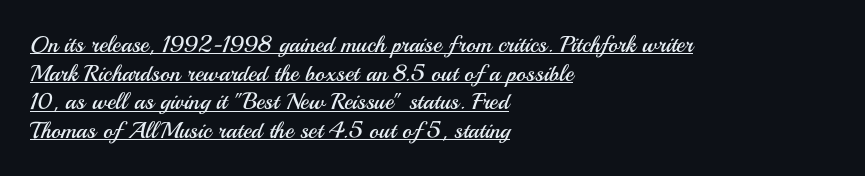
{"bold": "no", "underline": "yes", "align": "left", "line_spacing": "normal", "line_spacing_ratio": 1.25, "letter_spacing": "normal", "letter_spacing_em": 0.0, "glyph_px": 23}
